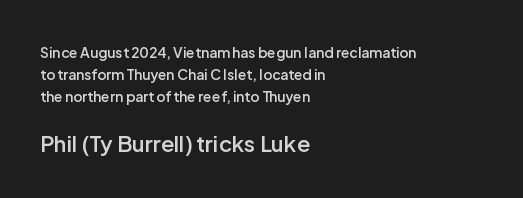
Bare-footed words on every line. This is moderately heavy type, rendered in semibold. Rendered with straight, roman letterforms. Is the letter spacing exaggerated? No — it looks like the ordinary default. Each new line begins a customary step beneath the previous one. Reading top to bottom, the characters get bigger at the block break.
